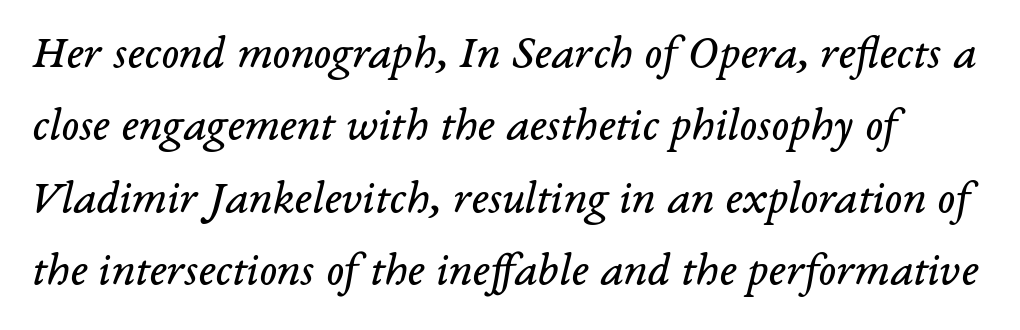
{"serif": "yes", "italic": "yes", "lean": "right", "slant_degrees": 14, "bold": "no", "weight": "regular", "width": "normal", "stroke_contrast": "low", "x_height": "medium", "monospaced": "no", "underline": "no", "line_spacing": "normal", "line_spacing_ratio": 1.54, "letter_spacing": "normal", "letter_spacing_em": 0.0, "glyph_px": 47}
